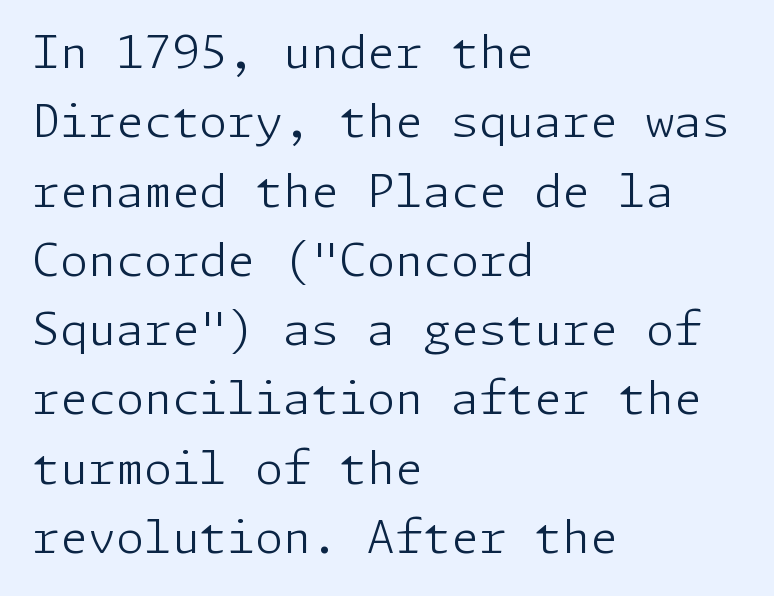
Reading down the column, the eye jumps a familiar distance to each next line. Typeset ragged right — the left edge is the straight one. Tall strokes in this sample are plumb rather than angled. Nothing unusual about the tracking: characters are spaced as the font intends.
